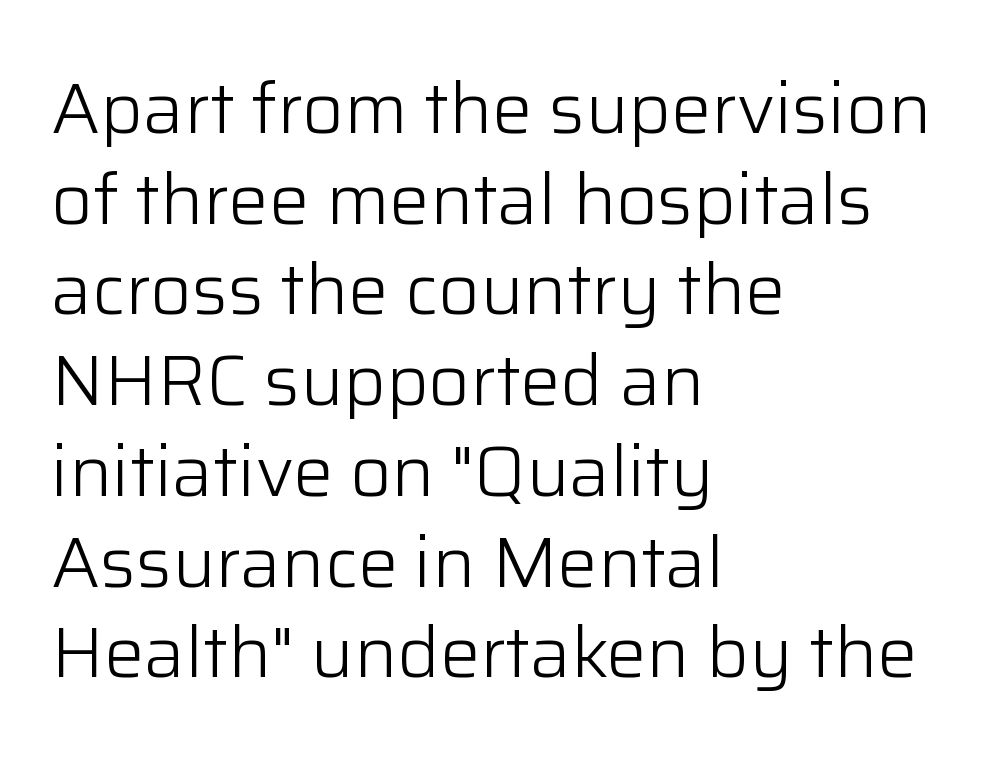
Q: Is the text bold? A: No.
Q: Is the text italic (slanted)? A: No, it is upright.
Q: Is the typeface a serif or a sans-serif typeface? A: Sans-serif.
Q: Is the text underlined? A: No.
Q: How is the paragraph aligned? A: Left-aligned.
Q: Is the spacing between letters normal or unusually wide? A: Normal.
Q: Is the spacing between lines tight, normal or loose? A: Normal.
Q: Width (condensed, normal, or wide)? A: Normal.
Q: Stroke contrast? A: Low.
Q: x-height? A: Medium.
Q: Monospaced? A: No.
